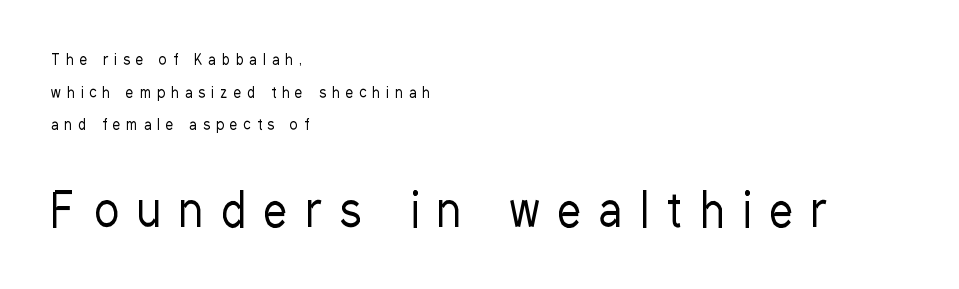
The typeface chosen for these lines omits serifs. Words appear elongated and porous because spacing is wide. Layout note: lines flush left. Weight class: somewhere from thin through regular. The face used here appears at its bigger size in the lower chunk.
